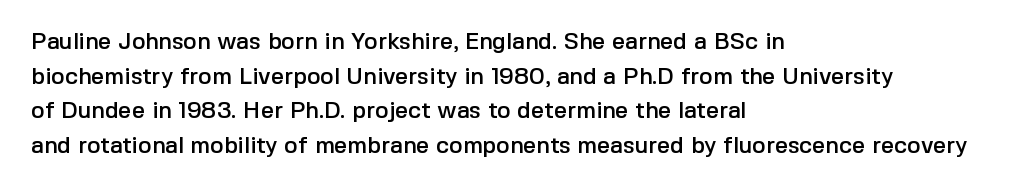
{"italic": "no", "underline": "no", "align": "left", "line_spacing": "normal", "line_spacing_ratio": 1.51, "letter_spacing": "normal", "letter_spacing_em": 0.0, "glyph_px": 23}
